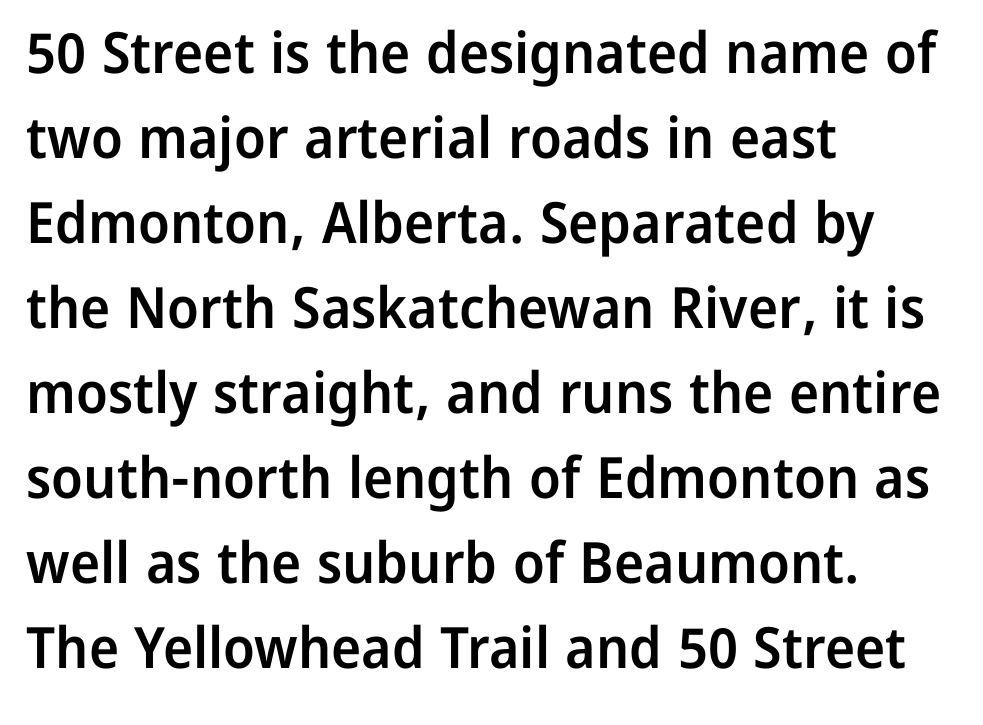
Q: Is the text bold? A: Semi-bold.
Q: Is the text italic (slanted)? A: No, it is upright.
Q: Is the typeface a serif or a sans-serif typeface? A: Sans-serif.
Q: Is the text underlined? A: No.
Q: How is the paragraph aligned? A: Left-aligned.
Q: Is the spacing between letters normal or unusually wide? A: Normal.
Q: Is the spacing between lines tight, normal or loose? A: Normal.
Q: Width (condensed, normal, or wide)? A: Normal.
Q: Stroke contrast? A: Low.
Q: x-height? A: Medium.
Q: Monospaced? A: No.
